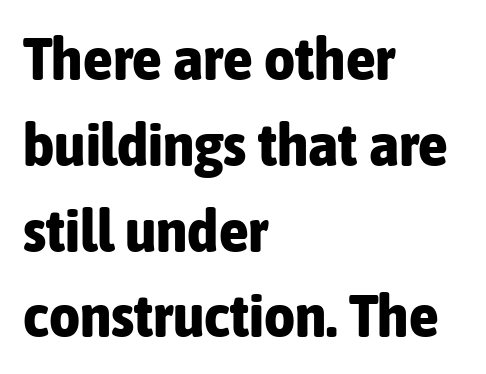
Each word holds together tightly as a unit, with standard inter-letter gaps. The letters are bold, with thick, heavy strokes. Type style note: lacks serifs. Descenders hang freely into open space. The vertical gap from one line to the next is medium. Caption: multi-line text, flush left, ragged right.
